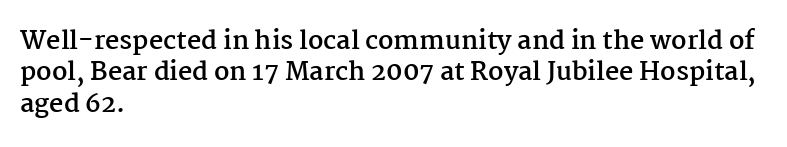
{"italic": "no", "bold": "yes", "underline": "no", "align": "left", "line_spacing": "normal", "line_spacing_ratio": 1.26, "letter_spacing": "normal", "letter_spacing_em": 0.0, "glyph_px": 25}
